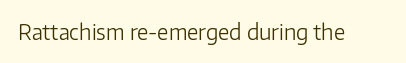
The image shows 21 px text type, upright; set normal letter spacing, not underlined.
